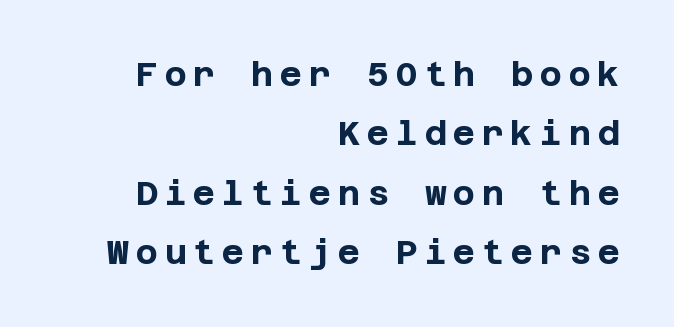
The image shows 34 px bold sans-serif type, upright; set right-aligned, line spacing 1.75x, unusually wide letter spacing (+0.2 em), not underlined; low stroke contrast and a large x-height.
